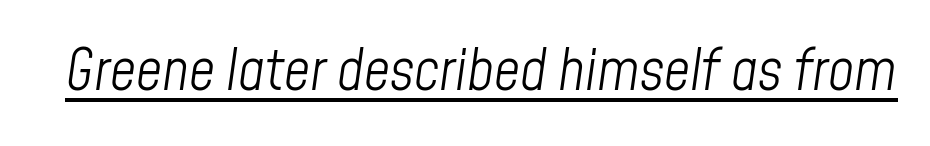
Q: Is the text bold? A: No.
Q: Is the text italic (slanted)? A: Yes, it leans right by about 8 degrees.
Q: Is the text underlined? A: Yes.
Q: Is the spacing between letters normal or unusually wide? A: Normal.
Q: Width (condensed, normal, or wide)? A: Condensed.
Q: Stroke contrast? A: Low.
Q: x-height? A: Medium.
Q: Monospaced? A: No.
